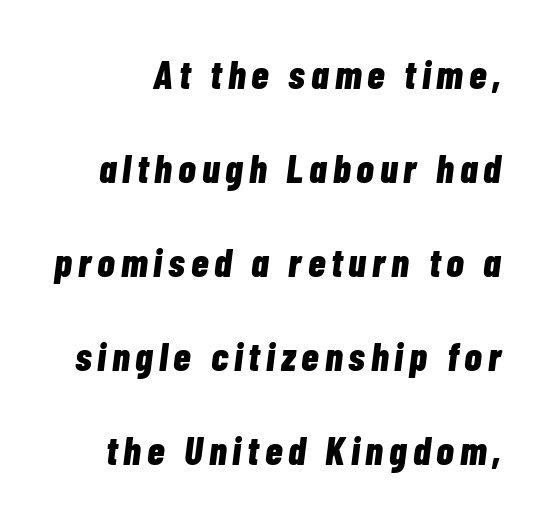
{"italic": "yes", "lean": "right", "slant_degrees": 7, "bold": "yes", "weight": "bold", "width": "condensed", "stroke_contrast": "low", "x_height": "medium", "monospaced": "no", "underline": "no", "line_spacing": "loose", "line_spacing_ratio": 2.35, "glyph_px": 40}
